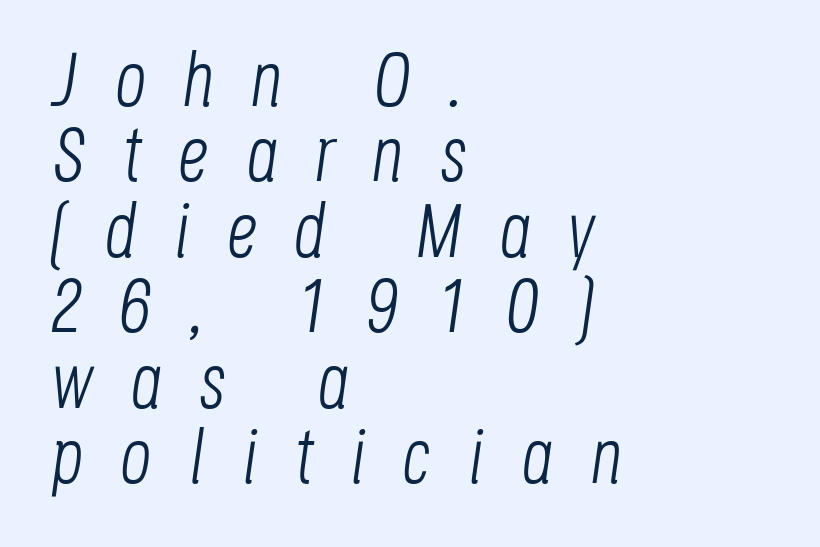
{"italic": "yes", "lean": "right", "slant_degrees": 8, "bold": "no", "weight": "light", "width": "condensed", "stroke_contrast": "low", "x_height": "large", "monospaced": "no", "underline": "no", "align": "left", "line_spacing": "tight", "line_spacing_ratio": 0.98, "letter_spacing": "wide", "letter_spacing_em": 0.48, "glyph_px": 77}
